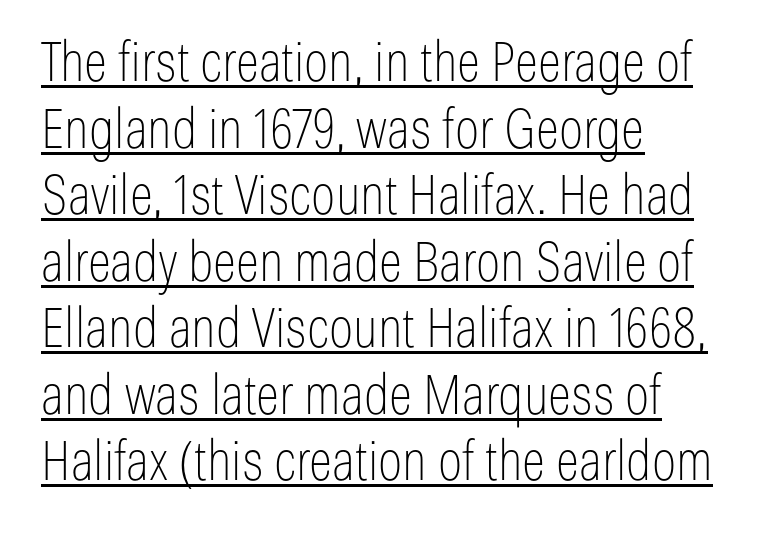
These lines are rendered in a variable-pitch font. No feet cap the strokes, marking this as sans-serif type. A classic flush-left, rag-right setting is used for this passage. Every character sits straight up, as roman type does. Words appear dense and cohesive because spacing is normal. No chunkiness to these letters — they're not bold.
